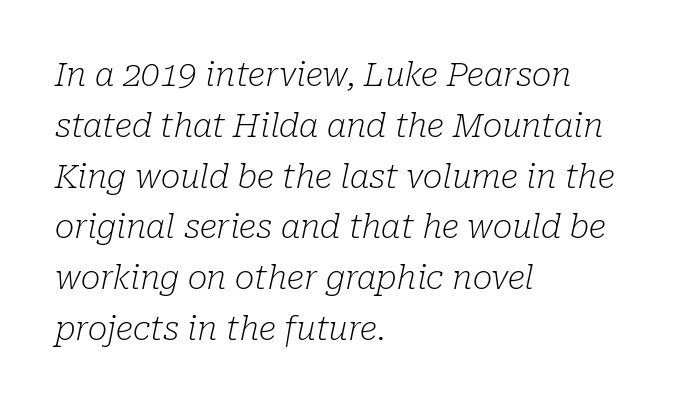
{"serif": "yes", "italic": "yes", "lean": "right", "slant_degrees": 10, "bold": "no", "weight": "light", "width": "normal", "stroke_contrast": "low", "x_height": "medium", "monospaced": "no", "underline": "no", "align": "left", "line_spacing": "normal", "line_spacing_ratio": 1.54, "letter_spacing": "normal", "letter_spacing_em": 0.0, "glyph_px": 33}
